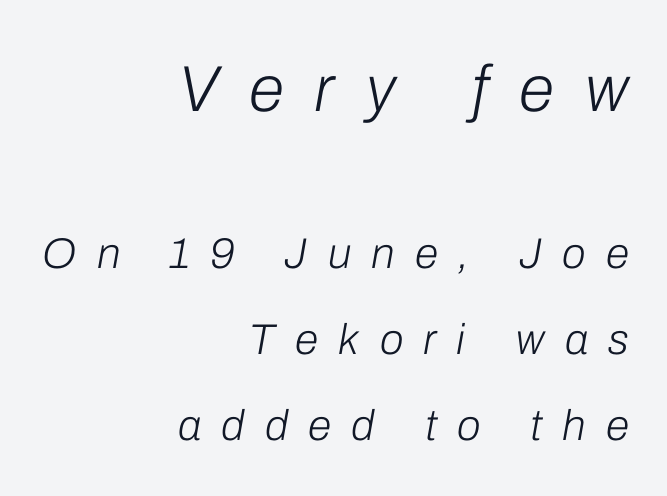
The passage shown leans; its letterforms are oblique. Rule under the text: the space is simply empty. Each line ends at the same right margin while the left side varies. On a weight scale, this lands at 450 or below. The type is letterspaced generously, with wide tracking. The face used here appears at its bigger size in the upper chunk.
